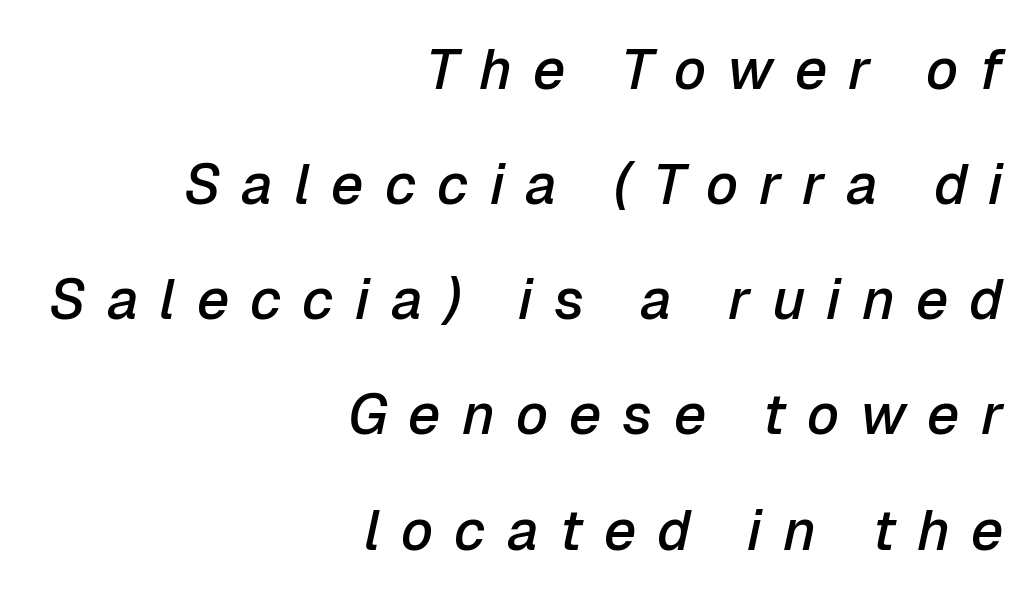
The image shows 57 px semibold type, italic (leaning right); set right-aligned, loose line spacing (2.02x), unusually wide letter spacing (+0.37 em), not underlined; low stroke contrast and a medium x-height.
